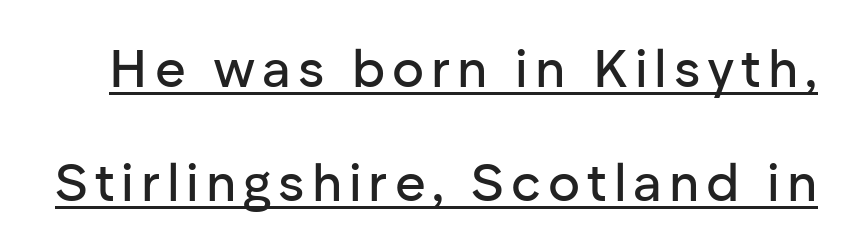
{"serif": "no", "italic": "no", "width": "normal", "stroke_contrast": "low", "x_height": "medium", "monospaced": "no", "underline": "yes", "line_spacing": "loose", "line_spacing_ratio": 2.16, "glyph_px": 53}
